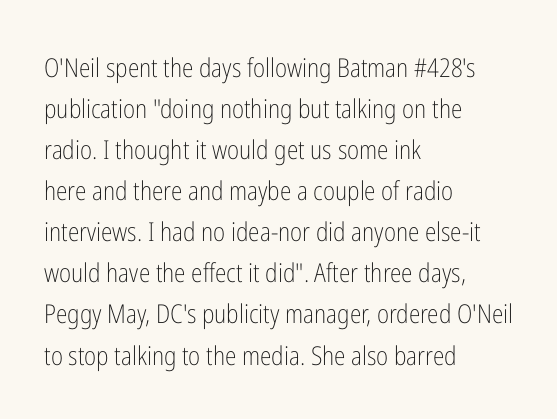
The image shows 26 px text type, upright; set left-aligned, normal line spacing (1.58x), normal letter spacing, not underlined.
